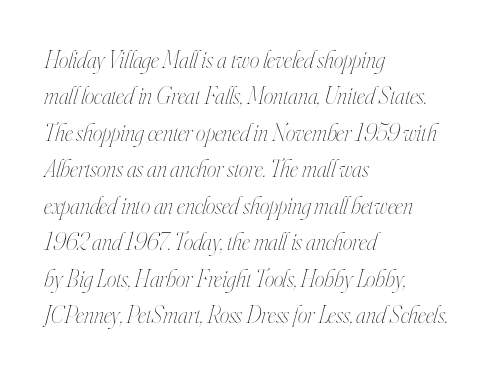
The image shows 24 px text type, italic (leaning right); set left-aligned, normal line spacing (1.52x), normal letter spacing, not underlined.
